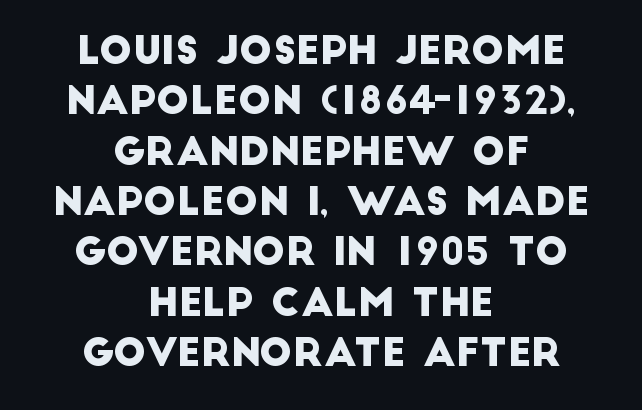
How would I describe the line gaps? Plain and ordinary. Think of a printed novel: that variable character pitch is what you see here. Here the glyphs are tracked normally, forming tight word shapes. This rendering employs a face without finishing strokes, i.e., a sans-serif.
